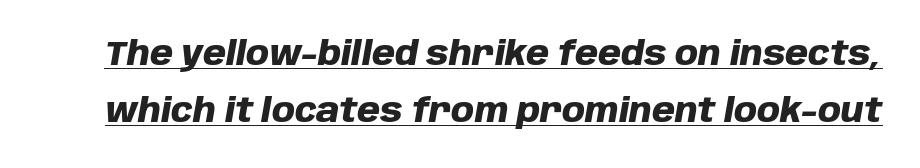
The image shows 33 px heavy type, italic (leaning right); set line spacing 1.72x, normal letter spacing, underlined; low stroke contrast and a large x-height.
